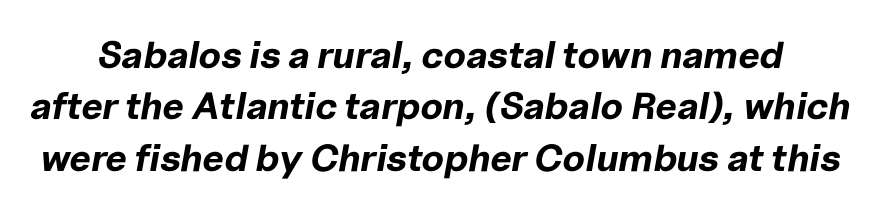
The image shows 38 px bold type, italic (leaning right); set normal line spacing (1.35x), normal letter spacing, not underlined; low stroke contrast and a medium x-height.
